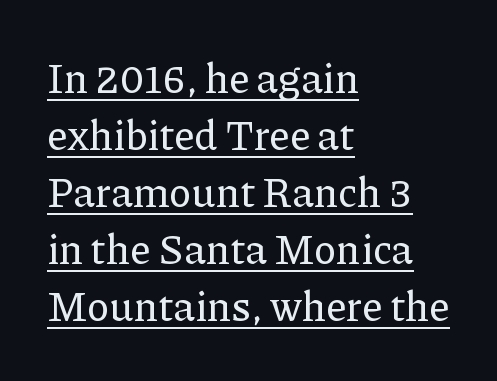
The image shows 41 px serif type, upright; set left-aligned, normal line spacing (1.39x), normal letter spacing, underlined; low stroke contrast and a medium x-height.
